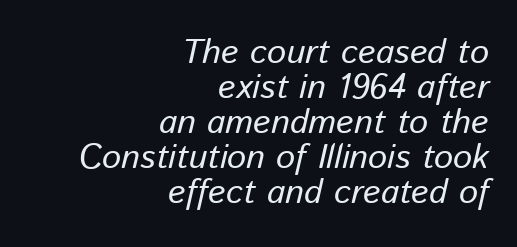
The image shows 34 px regular-weight type, italic (leaning right); set right-aligned, tight line spacing (1.03x), normal letter spacing, not underlined; low stroke contrast and a medium x-height.
